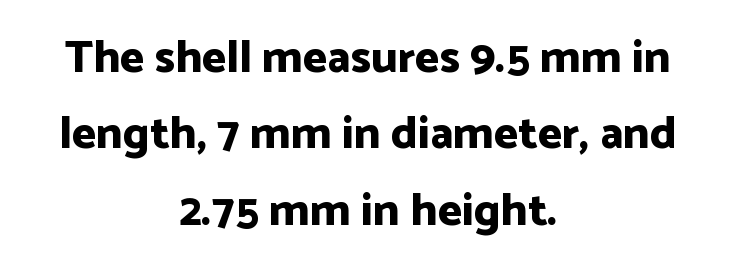
Q: Is the text bold? A: Yes.
Q: Is the text italic (slanted)? A: No, it is upright.
Q: Is the typeface a serif or a sans-serif typeface? A: Sans-serif.
Q: Is the text underlined? A: No.
Q: How is the paragraph aligned? A: Centered.
Q: Is the spacing between letters normal or unusually wide? A: Normal.
Q: Is the spacing between lines tight, normal or loose? A: Normal.
Q: Width (condensed, normal, or wide)? A: Normal.
Q: Stroke contrast? A: Low.
Q: x-height? A: Medium.
Q: Monospaced? A: No.
